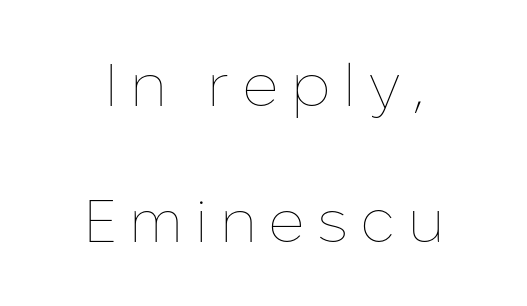
The image shows 60 px thin type, upright; set loose line spacing (2.26x), unusually wide letter spacing (+0.2 em), not underlined; low stroke contrast and a medium x-height.
